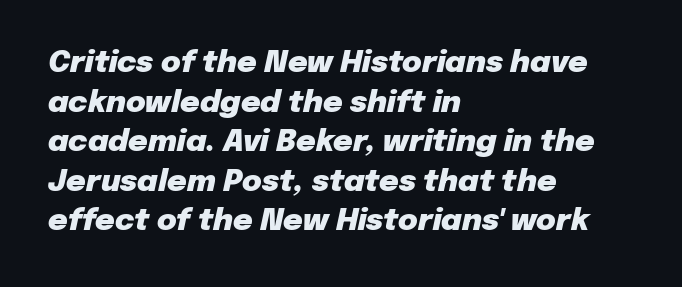
{"italic": "yes", "lean": "right", "slant_degrees": 12, "bold": "yes", "weight": "heavy", "width": "normal", "stroke_contrast": "low", "x_height": "medium", "monospaced": "no", "underline": "no", "align": "left", "line_spacing": "normal", "line_spacing_ratio": 1.32, "letter_spacing": "normal", "letter_spacing_em": 0.0, "glyph_px": 30}
